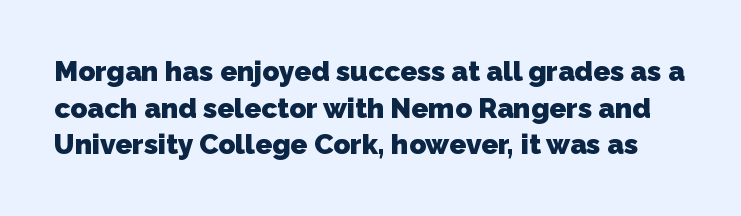
{"serif": "no", "bold": "yes", "weight": "heavy", "width": "normal", "stroke_contrast": "low", "x_height": "medium", "monospaced": "no", "underline": "no", "line_spacing": "normal", "line_spacing_ratio": 1.31, "letter_spacing": "normal", "letter_spacing_em": 0.0, "glyph_px": 28}
